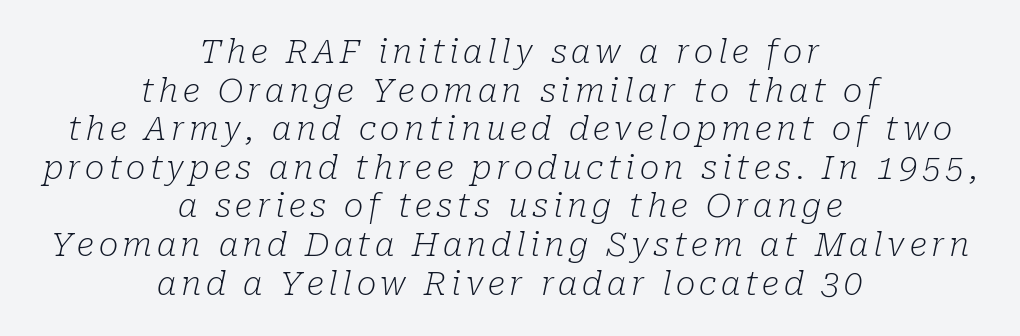
{"serif": "yes", "italic": "yes", "lean": "right", "slant_degrees": 10, "bold": "no", "weight": "light", "width": "normal", "stroke_contrast": "low", "x_height": "medium", "monospaced": "no", "underline": "no", "align": "center", "line_spacing_ratio": 1.17, "glyph_px": 33}
